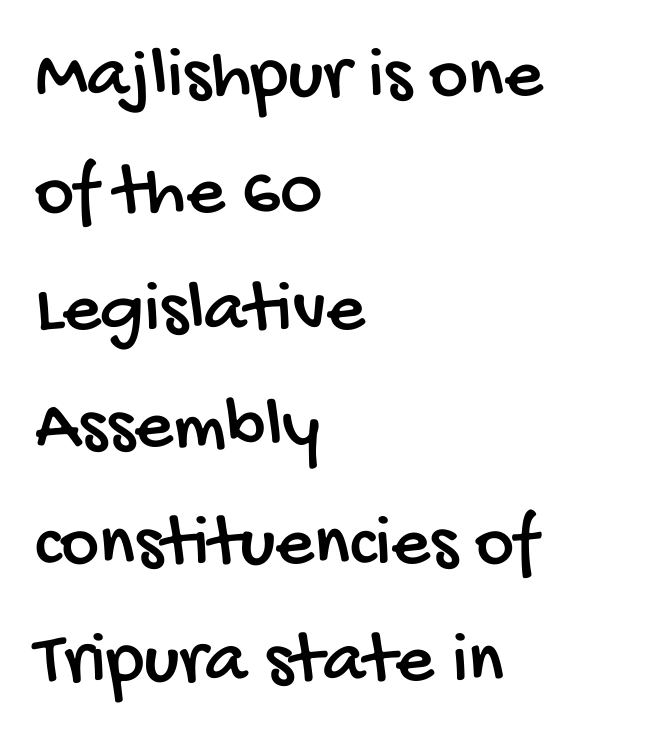
The image shows 75 px condensed sans-serif type; set left-aligned, normal line spacing (1.56x), normal letter spacing, not underlined; low stroke contrast and a large x-height.
